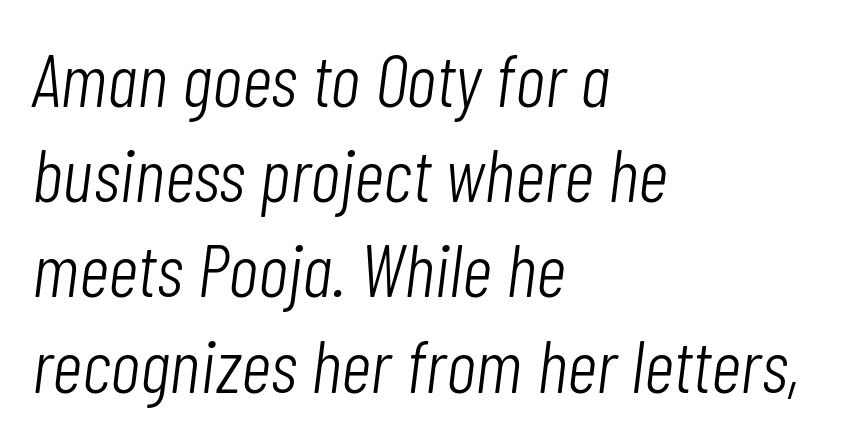
{"italic": "yes", "lean": "right", "slant_degrees": 7, "bold": "no", "weight": "light", "width": "condensed", "stroke_contrast": "low", "x_height": "medium", "monospaced": "no", "underline": "no", "align": "left", "line_spacing": "normal", "line_spacing_ratio": 1.27, "letter_spacing": "normal", "letter_spacing_em": 0.0, "glyph_px": 75}
